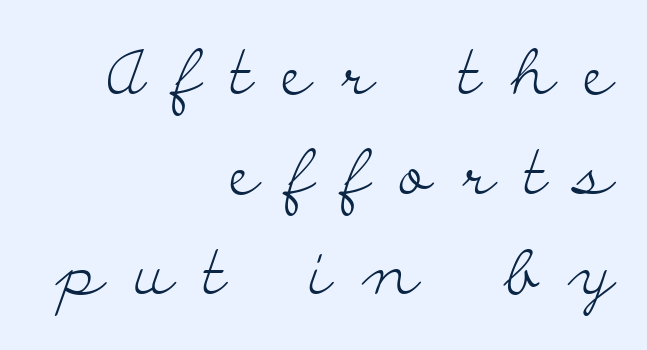
{"serif": "yes", "bold": "no", "weight": "light", "width": "wide", "stroke_contrast": "low", "x_height": "small", "monospaced": "no", "underline": "no", "align": "right", "line_spacing": "normal", "line_spacing_ratio": 1.61, "letter_spacing": "wide", "letter_spacing_em": 0.49, "glyph_px": 62}
